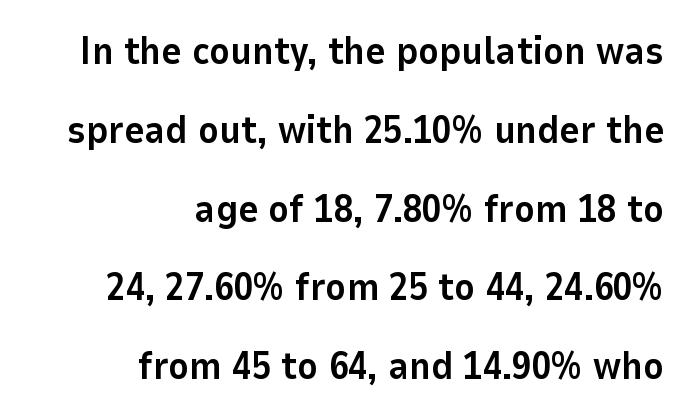
The image shows 39 px bold sans-serif type, upright; set right-aligned, loose line spacing (2.02x), normal letter spacing, not underlined; low stroke contrast and a medium x-height.
